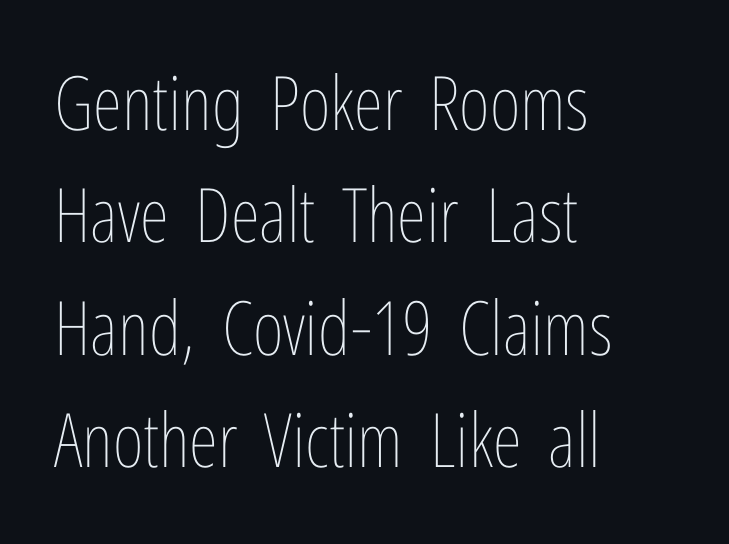
Note the varied advance widths — an 'i' is clearly narrower than an 'm'. Underline: absent. The paragraph shown leans on its left margin. Unlike italic type, these characters show no tilt at all.
